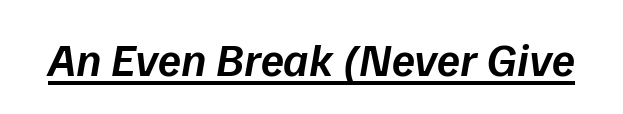
The image shows 47 px semibold type, italic (leaning right); set normal letter spacing, underlined; low stroke contrast and a medium x-height.
